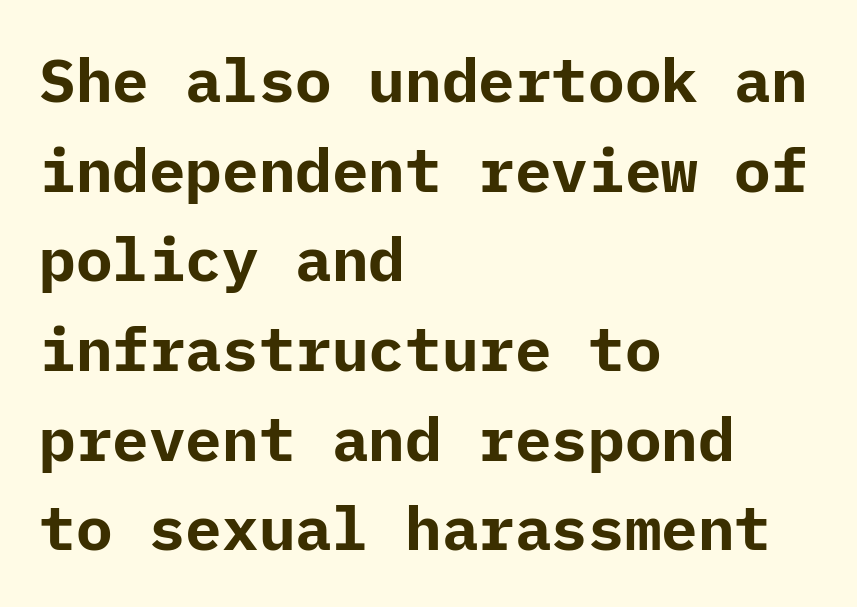
{"serif": "no", "italic": "no", "bold": "yes", "weight": "bold", "width": "normal", "stroke_contrast": "low", "x_height": "medium", "underline": "no", "align": "left", "line_spacing": "normal", "line_spacing_ratio": 1.47, "letter_spacing": "normal", "letter_spacing_em": 0.0, "glyph_px": 61}
